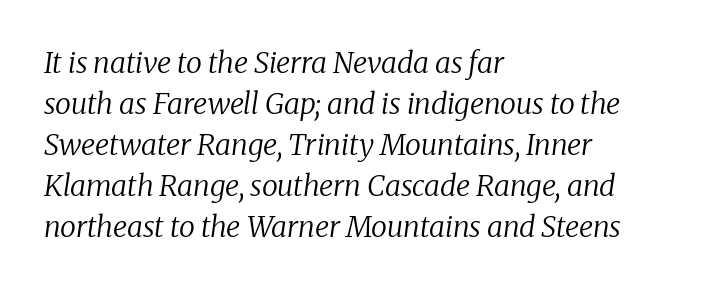
The letterforms sit shoulder to shoulder at normal distance. The passage shown is not bold in any degree. The typography opts for an oblique posture over an upright one. Type style note: has serifs. Line beginnings align vertically; line endings do not.
